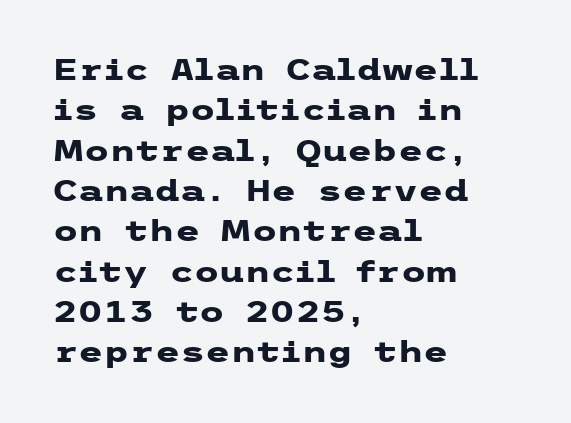
Q: Is the text bold? A: Yes.
Q: Is the text italic (slanted)? A: No, it is upright.
Q: Is the typeface a serif or a sans-serif typeface? A: Sans-serif.
Q: Is the text underlined? A: No.
Q: How is the paragraph aligned? A: Left-aligned.
Q: Is the spacing between letters normal or unusually wide? A: Normal.
Q: Is the spacing between lines tight, normal or loose? A: Normal.
Q: Width (condensed, normal, or wide)? A: Wide.
Q: Stroke contrast? A: Low.
Q: x-height? A: Medium.
